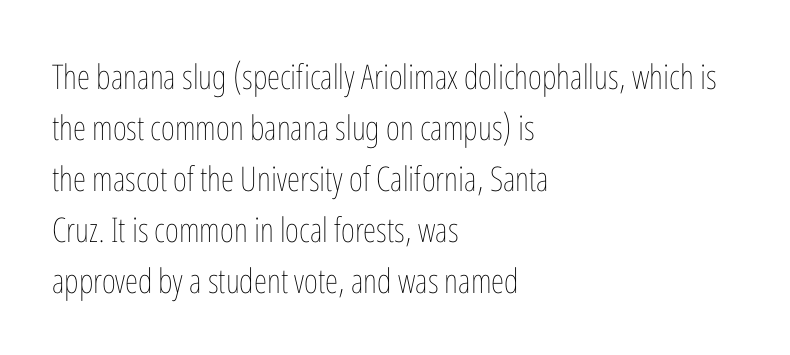
{"italic": "no", "bold": "no", "weight": "thin", "width": "condensed", "stroke_contrast": "low", "x_height": "medium", "monospaced": "no", "underline": "no", "align": "left", "line_spacing": "normal", "line_spacing_ratio": 1.5, "letter_spacing": "normal", "letter_spacing_em": 0.0, "glyph_px": 34}
